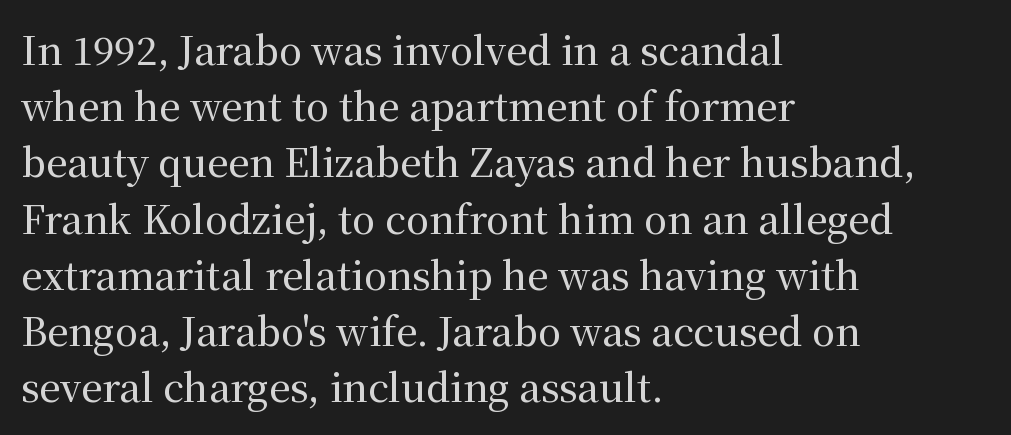
{"serif": "yes", "italic": "no", "width": "normal", "stroke_contrast": "medium", "x_height": "medium", "monospaced": "no", "underline": "no", "align": "left", "line_spacing": "normal", "line_spacing_ratio": 1.48, "letter_spacing": "normal", "letter_spacing_em": 0.0, "glyph_px": 38}
